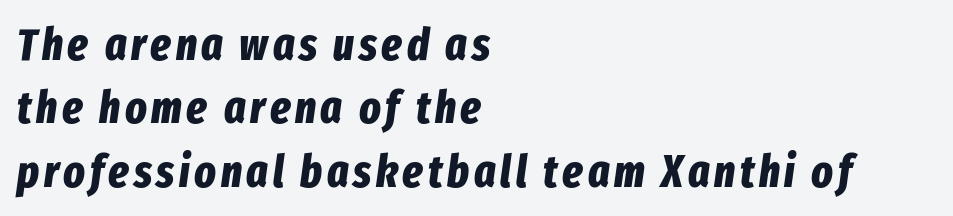
The image shows 45 px bold, condensed type, italic (leaning right); set left-aligned, normal line spacing (1.41x), not underlined; low stroke contrast and a medium x-height.
